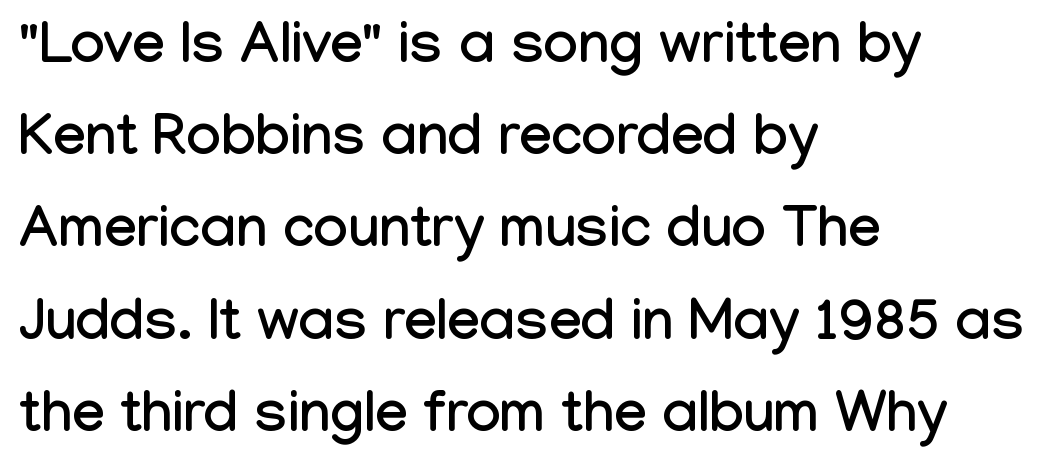
{"serif": "no", "italic": "no", "width": "condensed", "stroke_contrast": "low", "x_height": "medium", "monospaced": "no", "underline": "no", "align": "left", "line_spacing": "normal", "line_spacing_ratio": 1.59, "letter_spacing": "normal", "letter_spacing_em": 0.0, "glyph_px": 58}
